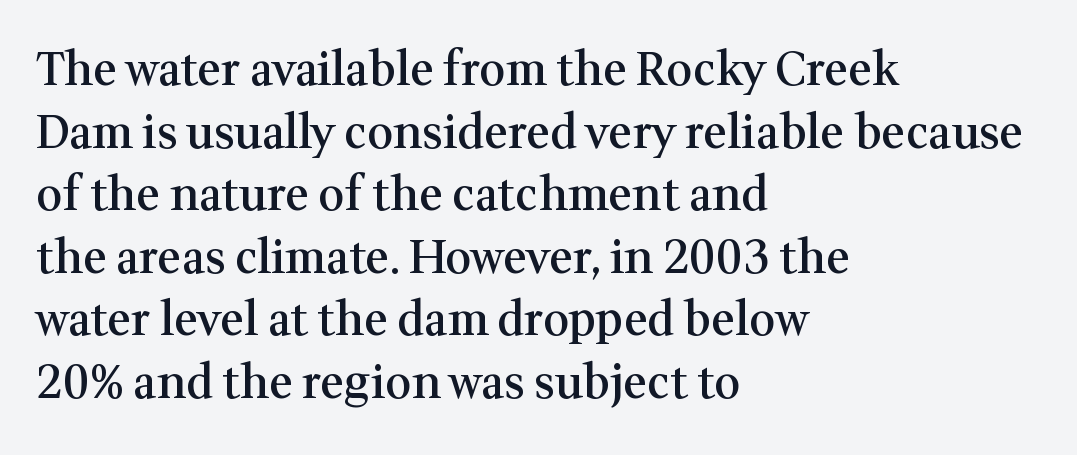
Q: Is the text bold? A: Semi-bold.
Q: Is the text italic (slanted)? A: No, it is upright.
Q: Is the typeface a serif or a sans-serif typeface? A: Serif.
Q: Is the text underlined? A: No.
Q: How is the paragraph aligned? A: Left-aligned.
Q: Is the spacing between letters normal or unusually wide? A: Normal.
Q: Is the spacing between lines tight, normal or loose? A: Normal.
Q: Width (condensed, normal, or wide)? A: Normal.
Q: Stroke contrast? A: Medium.
Q: x-height? A: Medium.
Q: Monospaced? A: No.
